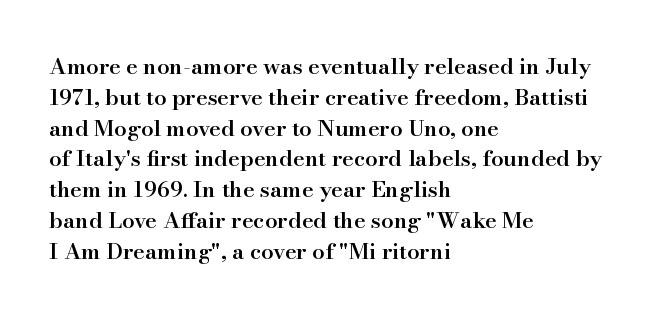
Q: Is the text bold? A: Semi-bold.
Q: Is the text italic (slanted)? A: No, it is upright.
Q: Is the text underlined? A: No.
Q: How is the paragraph aligned? A: Left-aligned.
Q: Is the spacing between letters normal or unusually wide? A: Normal.
Q: Is the spacing between lines tight, normal or loose? A: Normal.
